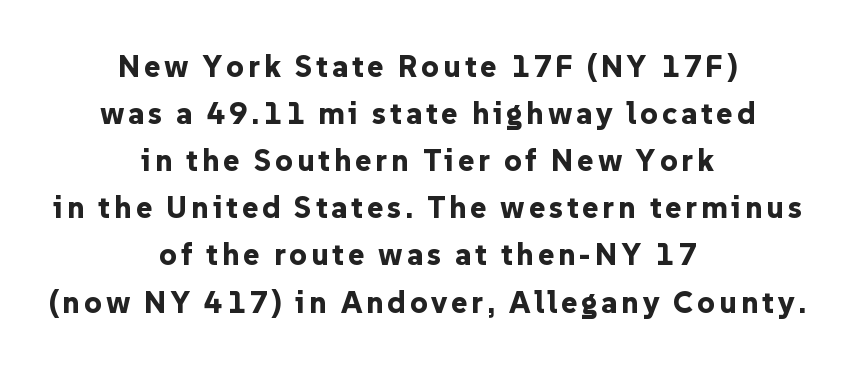
The image shows 31 px bold sans-serif type, upright; set centered, normal line spacing (1.52x), not underlined; low stroke contrast and a medium x-height.
